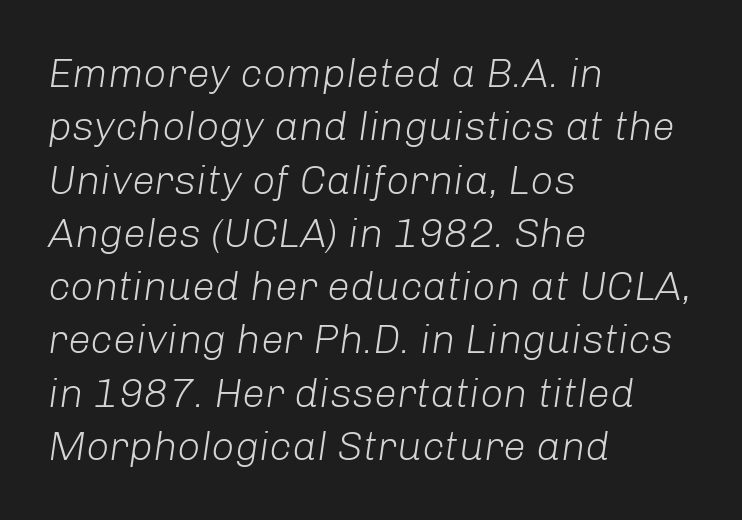
{"italic": "yes", "lean": "right", "slant_degrees": 8, "bold": "no", "weight": "light", "width": "normal", "stroke_contrast": "low", "x_height": "medium", "monospaced": "no", "underline": "no", "align": "left", "line_spacing": "normal", "line_spacing_ratio": 1.3, "letter_spacing": "normal", "letter_spacing_em": 0.0, "glyph_px": 41}
